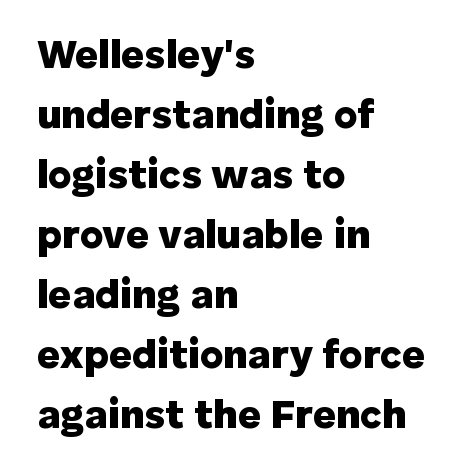
{"serif": "no", "italic": "no", "bold": "yes", "weight": "heavy", "width": "normal", "stroke_contrast": "low", "x_height": "medium", "monospaced": "no", "underline": "no", "align": "left", "line_spacing": "normal", "line_spacing_ratio": 1.5, "letter_spacing": "normal", "letter_spacing_em": 0.0, "glyph_px": 40}
